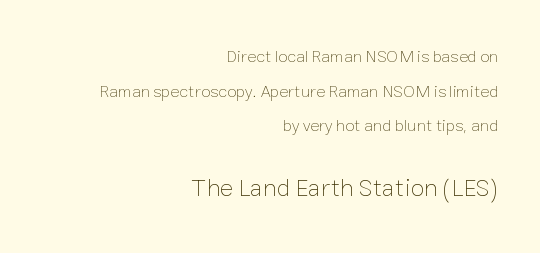
Q: Is the text bold? A: No.
Q: Is the text italic (slanted)? A: No, it is upright.
Q: Is the text underlined? A: No.
Q: How is the paragraph aligned? A: Right-aligned.
Q: Is the spacing between letters normal or unusually wide? A: Normal.
Q: Is the spacing between lines tight, normal or loose? A: Loose.
Q: Which block of text is set in a larger size, the first (top) or the second (bottom)? A: The second (bottom) one.
